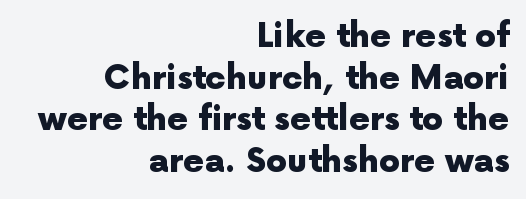
The image shows 33 px heavy sans-serif type, upright; set right-aligned, normal line spacing (1.26x), normal letter spacing, not underlined; a medium x-height.
